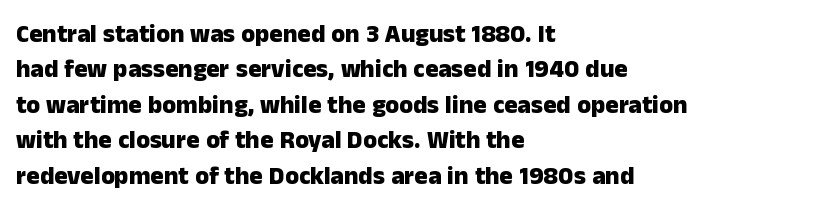
{"italic": "no", "bold": "yes", "underline": "no", "align": "left", "line_spacing": "normal", "line_spacing_ratio": 1.42, "letter_spacing": "normal", "letter_spacing_em": 0.0, "glyph_px": 25}
